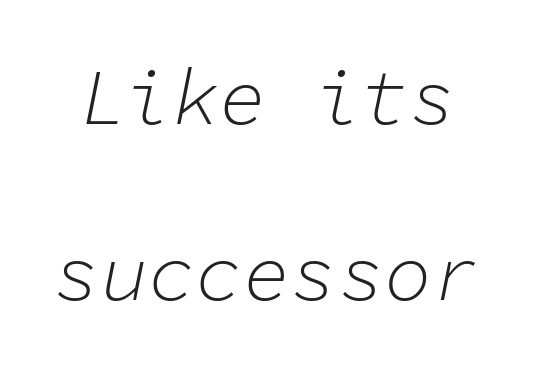
The image shows 79 px light type, italic (leaning right), monospaced; set loose line spacing (2.23x), normal letter spacing, not underlined; low stroke contrast and a medium x-height.
